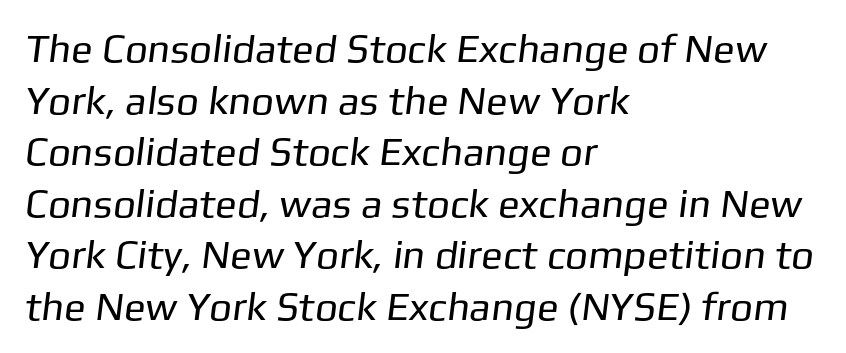
Each word holds together tightly as a unit, with standard inter-letter gaps. Each letter keeps its own natural width here, so spacing adapts to shape. Left-aligned paragraph, ragged on the right. Beneath every word, the page is bare. A typesetter would call this leading conventional body-copy spacing. The strokes are not fattened; the text isn't bold.
